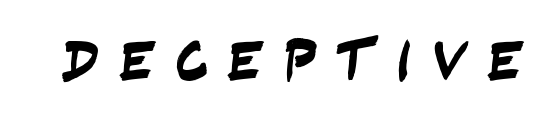
Q: Is the typeface a serif or a sans-serif typeface? A: Sans-serif.
Q: Is the text underlined? A: No.
Q: Is the spacing between letters normal or unusually wide? A: Unusually wide.
Q: Width (condensed, normal, or wide)? A: Condensed.
Q: Stroke contrast? A: Low.
Q: x-height? A: Large.
Q: Monospaced? A: No.
